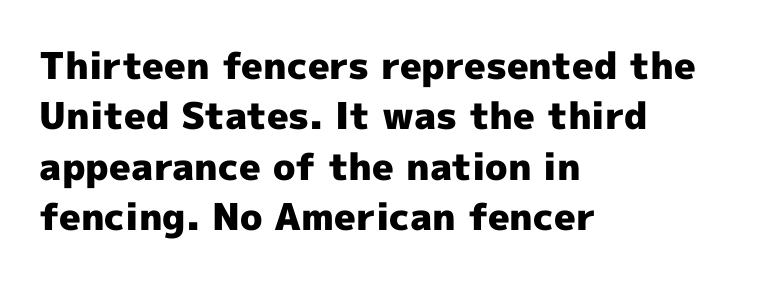
{"serif": "no", "italic": "no", "bold": "yes", "weight": "heavy", "width": "normal", "x_height": "medium", "monospaced": "no", "underline": "no", "align": "left", "line_spacing": "normal", "line_spacing_ratio": 1.36, "letter_spacing": "normal", "letter_spacing_em": 0.0, "glyph_px": 37}
